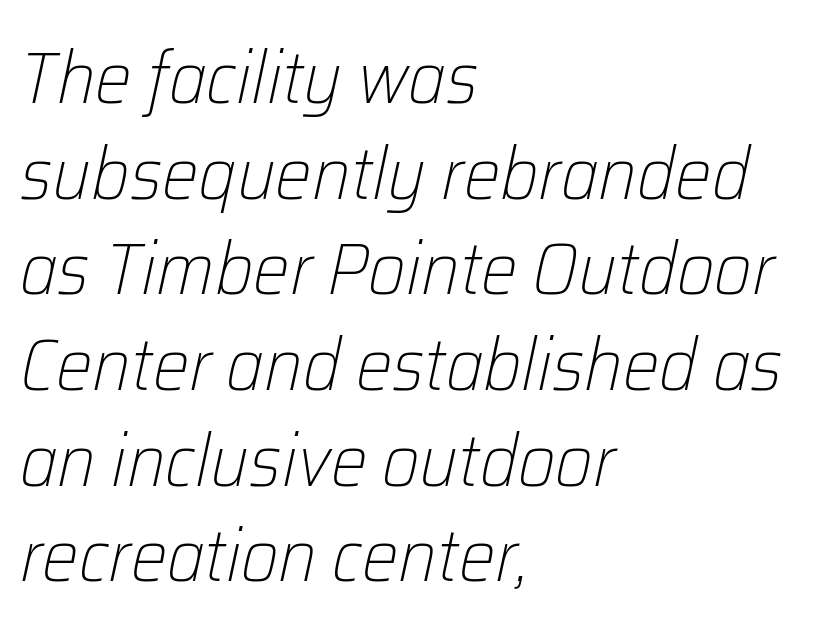
Q: Is the text bold? A: No.
Q: Is the text italic (slanted)? A: Yes, it leans right by about 12 degrees.
Q: Is the text underlined? A: No.
Q: How is the paragraph aligned? A: Left-aligned.
Q: Is the spacing between letters normal or unusually wide? A: Normal.
Q: Is the spacing between lines tight, normal or loose? A: Normal.
Q: Width (condensed, normal, or wide)? A: Normal.
Q: Stroke contrast? A: Low.
Q: x-height? A: Medium.
Q: Monospaced? A: No.
